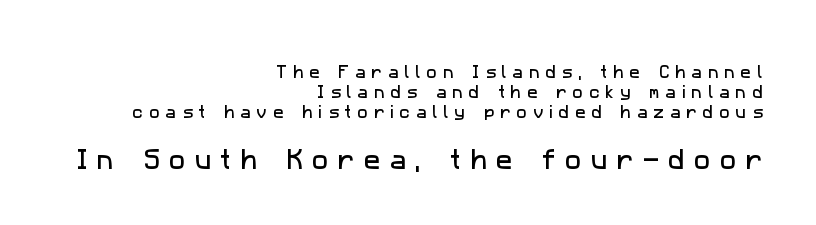
Right-aligned paragraph, ragged on the left. The passage shown is not underscored anywhere. Characters follow at a spacing far wider than the type designer built in. Note: smaller setting up top, larger setting below. Regular leading.
